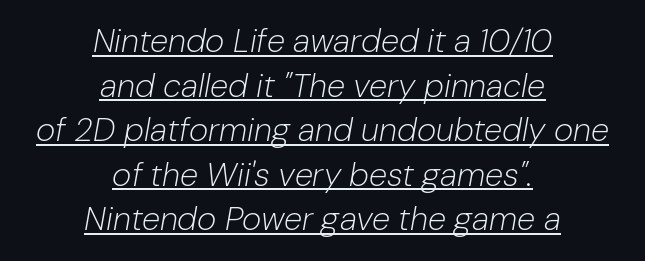
This reads as an unemphasized weight, regular at the heaviest. If you drew a line through each stem, it would be angled. Do the characters align in a grid? No, the font is proportional. The words here are underlined. Is the letter spacing exaggerated? No — it looks like the ordinary default. Leading: standard.
